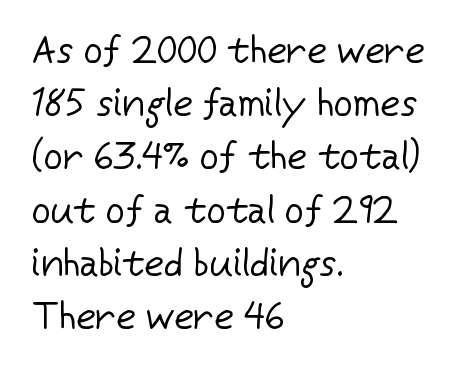
The image shows 38 px regular-weight sans-serif type, upright; set left-aligned, normal line spacing (1.4x), normal letter spacing, not underlined; low stroke contrast and a medium x-height.
